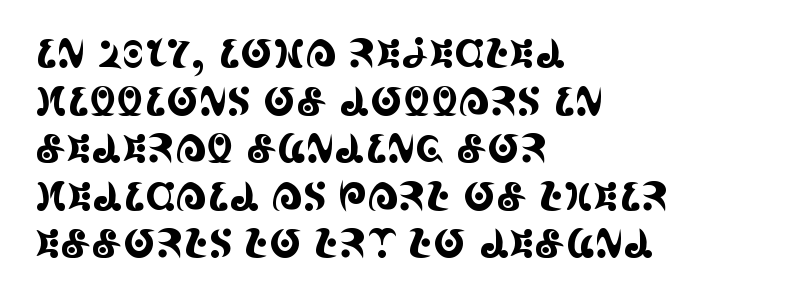
It's the straight-up-and-down kind of type. What kind of face is this? One with serifs. A bare baseline throughout the passage. Do the characters align in a grid? No, the font is proportional.
